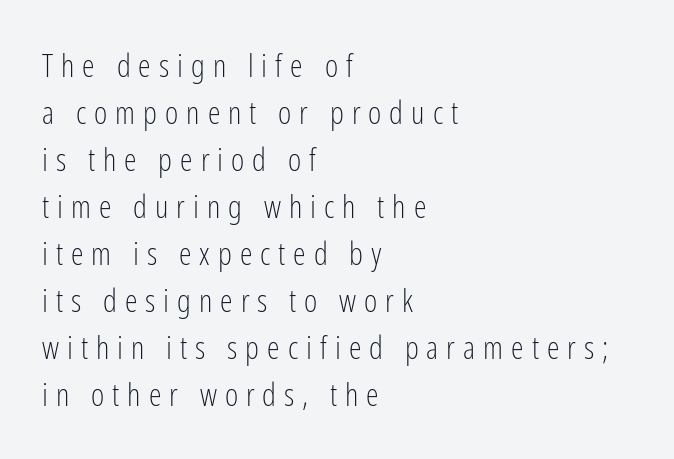
Q: Is the text bold? A: No.
Q: Is the text italic (slanted)? A: No, it is upright.
Q: Is the typeface a serif or a sans-serif typeface? A: Sans-serif.
Q: Is the text underlined? A: No.
Q: How is the paragraph aligned? A: Left-aligned.
Q: Is the spacing between letters normal or unusually wide? A: Unusually wide.
Q: Is the spacing between lines tight, normal or loose? A: Normal.
Q: Width (condensed, normal, or wide)? A: Condensed.
Q: Stroke contrast? A: Low.
Q: x-height? A: Medium.
Q: Monospaced? A: No.
